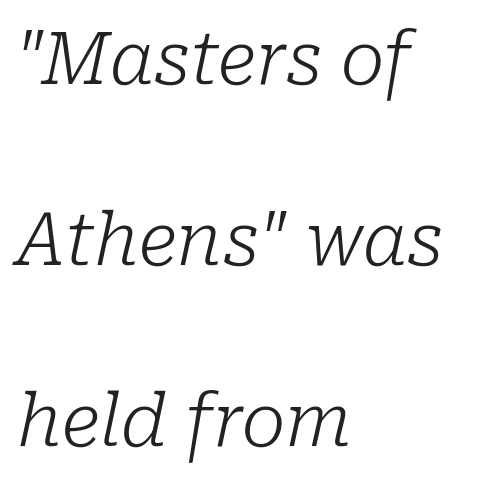
{"serif": "yes", "italic": "yes", "lean": "right", "slant_degrees": 10, "bold": "no", "weight": "light", "width": "normal", "stroke_contrast": "low", "x_height": "medium", "monospaced": "no", "underline": "no", "align": "left", "line_spacing": "loose", "line_spacing_ratio": 2.48, "letter_spacing": "normal", "letter_spacing_em": 0.0, "glyph_px": 73}
